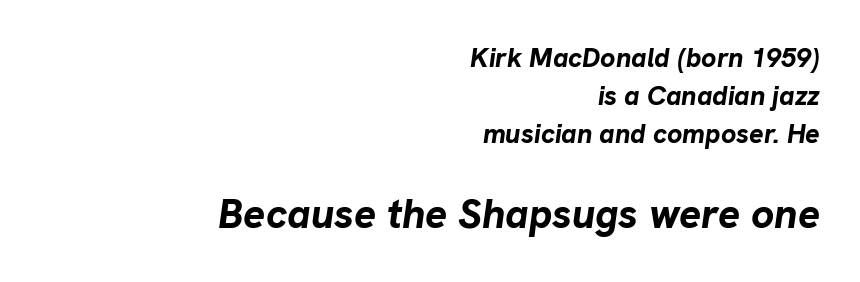
Observe the ordinary spacing: letters are neighbours, not strangers. Size contrast runs from small at the top to large at the bottom. The space beneath each line is pristine and unruled. Looking at the ascenders, they clearly lean. You could not count columns in this text — the font is proportionally spaced. Does the leading feel generous? No, just average.
